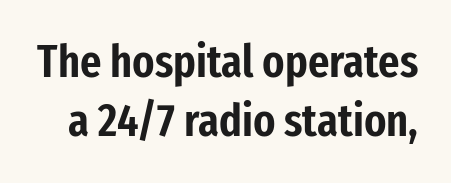
No word sits above an underline. Each letter's strokes conclude bluntly, with no projecting serifs. Vertical strokes here are truly vertical. The passage shown is typed in a proportional face where columns would drift.
